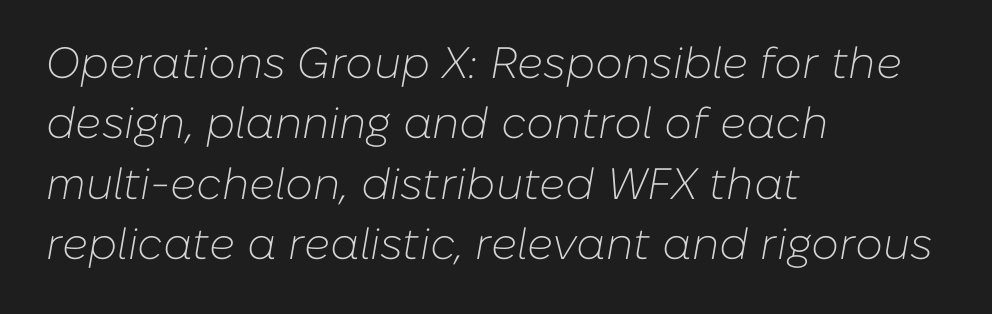
{"italic": "yes", "lean": "right", "slant_degrees": 10, "bold": "no", "weight": "light", "width": "normal", "stroke_contrast": "low", "x_height": "medium", "monospaced": "no", "underline": "no", "align": "left", "line_spacing": "normal", "line_spacing_ratio": 1.37, "letter_spacing": "normal", "letter_spacing_em": 0.0, "glyph_px": 44}
